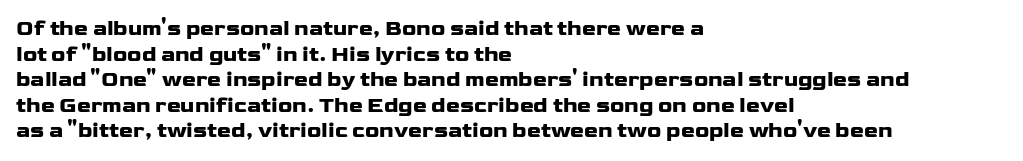
{"italic": "no", "bold": "yes", "underline": "no", "align": "left", "line_spacing_ratio": 1.22, "letter_spacing": "normal", "letter_spacing_em": 0.0, "glyph_px": 21}
